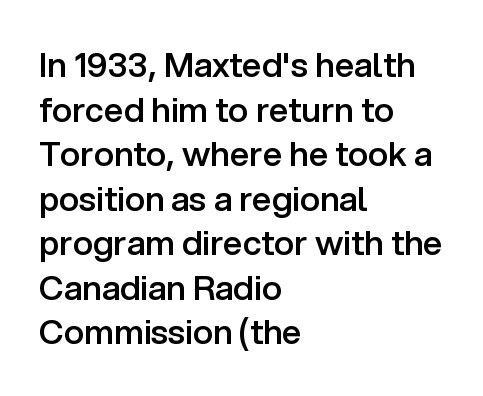
The space between consecutive lines is moderate. Weight check: semibold — heavier than regular, not quite bold. The space beneath each line is pristine and unruled. Looks like regular typesetting: each glyph gets only the width it needs. The characters display no serif detailing; their extremities are plain. The text block is weighted toward the left margin, trailing off unevenly rightward.
